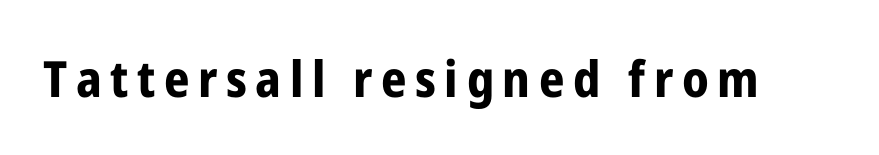
Q: Is the text bold? A: Yes.
Q: Is the text italic (slanted)? A: No, it is upright.
Q: Is the typeface a serif or a sans-serif typeface? A: Sans-serif.
Q: Is the text underlined? A: No.
Q: Width (condensed, normal, or wide)? A: Condensed.
Q: Stroke contrast? A: Low.
Q: x-height? A: Medium.
Q: Monospaced? A: No.
